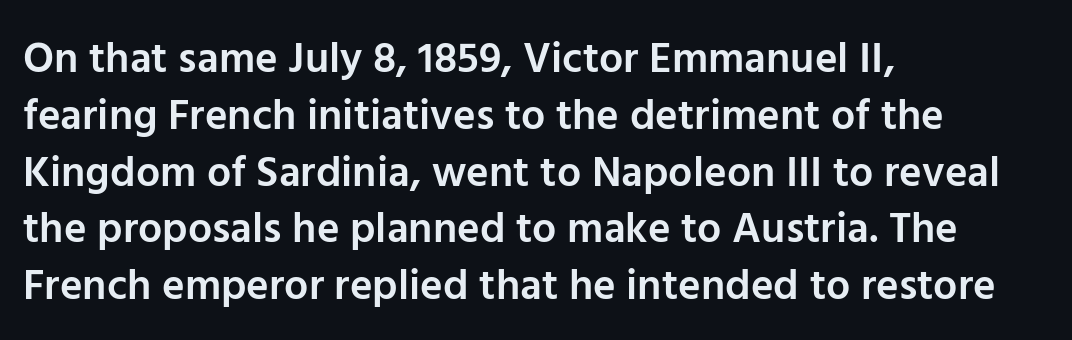
Spacing verdict: proportional, widths tailored to each character. A clean baseline with only descenders dipping below it. Does extra space separate the letters? No, they use regular spacing. When letters stand straight like this, we call the style roman or upright.
